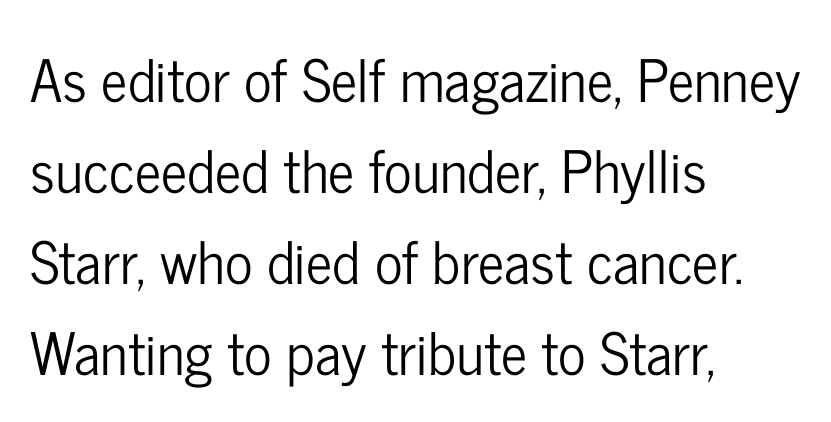
The image shows 58 px condensed sans-serif type, upright; set left-aligned, normal line spacing (1.57x), normal letter spacing, not underlined; low stroke contrast and a medium x-height.
